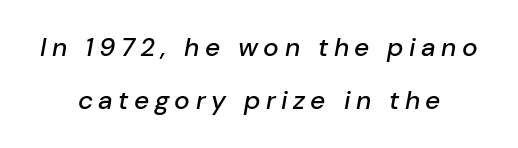
{"italic": "yes", "lean": "right", "slant_degrees": 10, "underline": "no", "align": "center", "line_spacing": "loose", "line_spacing_ratio": 2.02, "letter_spacing": "wide", "letter_spacing_em": 0.21, "glyph_px": 26}
